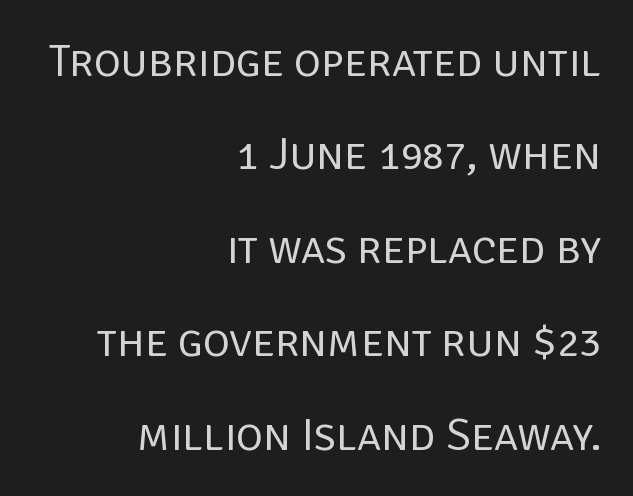
The image shows 46 px regular-weight sans-serif type, upright; set right-aligned, loose line spacing (2.03x), normal letter spacing, not underlined; low stroke contrast and a large x-height.
